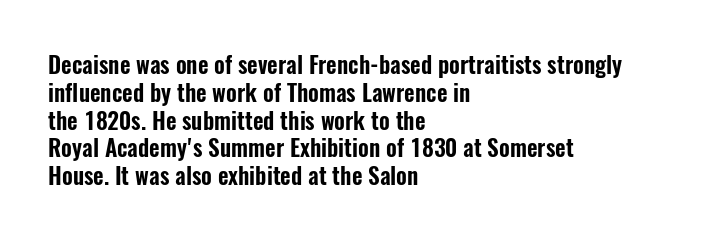
Here the glyphs are tracked normally, forming tight word shapes. The specimen omits any rule beneath the text block's lines. Vertical strokes here are truly vertical. The lines in this sample share a left origin and differ only in where they stop.
